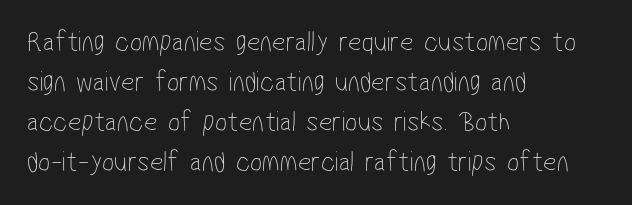
Just letters on the line, the space beneath them empty. You could not count columns in this text — the font is proportionally spaced. Does the copy run flush right? No — it runs flush left. Bold? No — there's no thickening of the strokes. There is no visible air inserted between adjacent glyphs.
